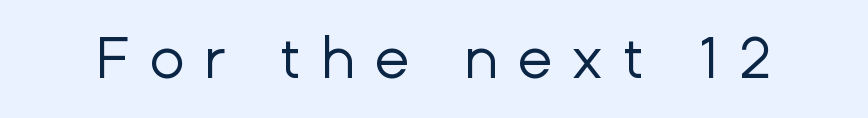
The image shows 58 px regular-weight sans-serif type, upright; set unusually wide letter spacing (+0.33 em), not underlined; low stroke contrast and a medium x-height.
